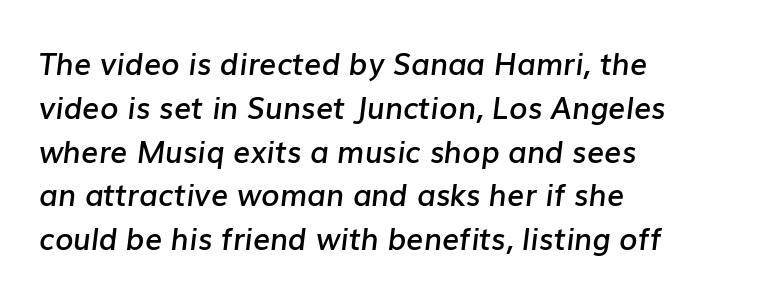
Q: Is the text bold? A: Semi-bold.
Q: Is the text italic (slanted)? A: Yes, it leans right by about 7 degrees.
Q: Is the text underlined? A: No.
Q: How is the paragraph aligned? A: Left-aligned.
Q: Is the spacing between letters normal or unusually wide? A: Normal.
Q: Is the spacing between lines tight, normal or loose? A: Normal.
Q: Width (condensed, normal, or wide)? A: Normal.
Q: Stroke contrast? A: Low.
Q: x-height? A: Medium.
Q: Monospaced? A: No.
